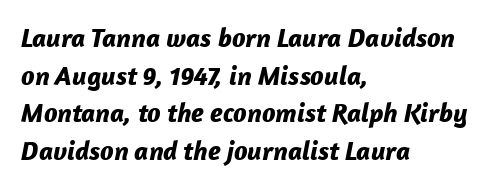
The image shows 27 px bold type, italic (leaning right); set left-aligned, normal line spacing (1.39x), normal letter spacing, not underlined.
